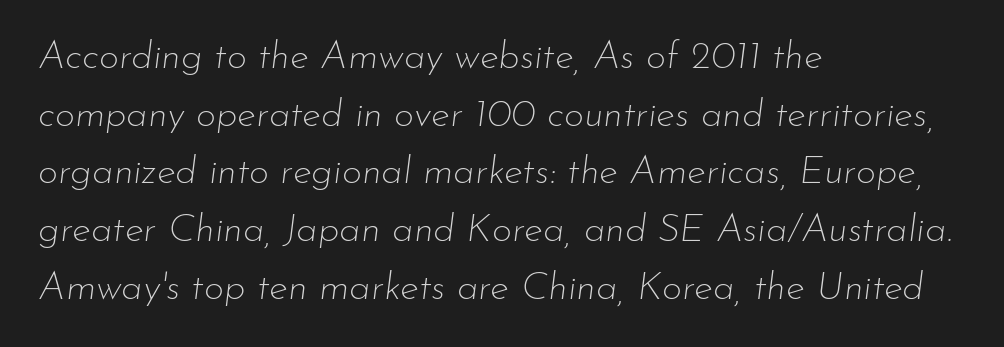
Glyph-to-glyph distance matches everyday printed text. This block has exactly the height ordinary leading produces. Varying glyph widths throughout — classic text-font behaviour. Weight class: somewhere from thin through regular. Style check: oblique.
